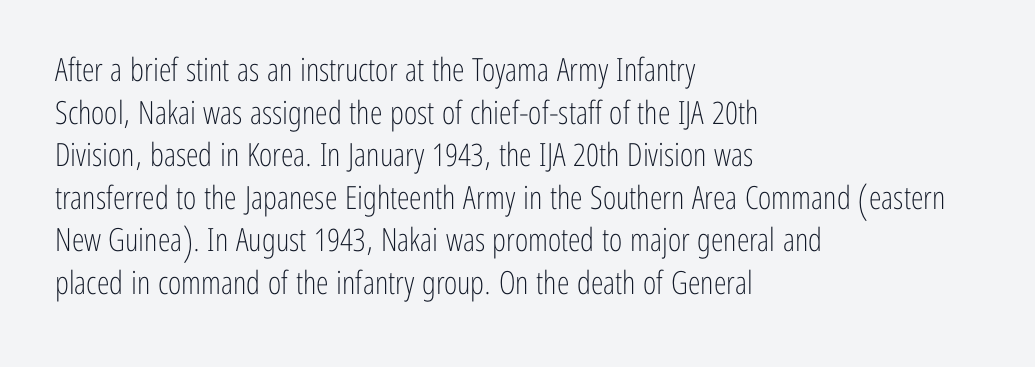
Alignment: flush left. The lines sit at an ordinary, default distance from one another. The passage shown has conventional tracking throughout. Examine the stroke ends and you'll find no serifs. Unmarked baselines from the first word to the last.
